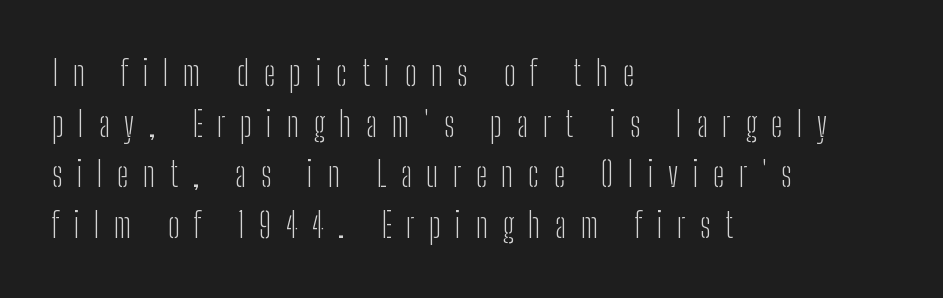
Honestly, there is no underline to notice here at all. Observe the absence of serifs on each vertical stroke in this sample. Reading down the column, the eye jumps a familiar distance to each next line. Glyph-to-glyph distance is far greater than everyday printed text. The rendering uses natural spacing where letterforms have individual widths. Quick note: not italic, upright.
